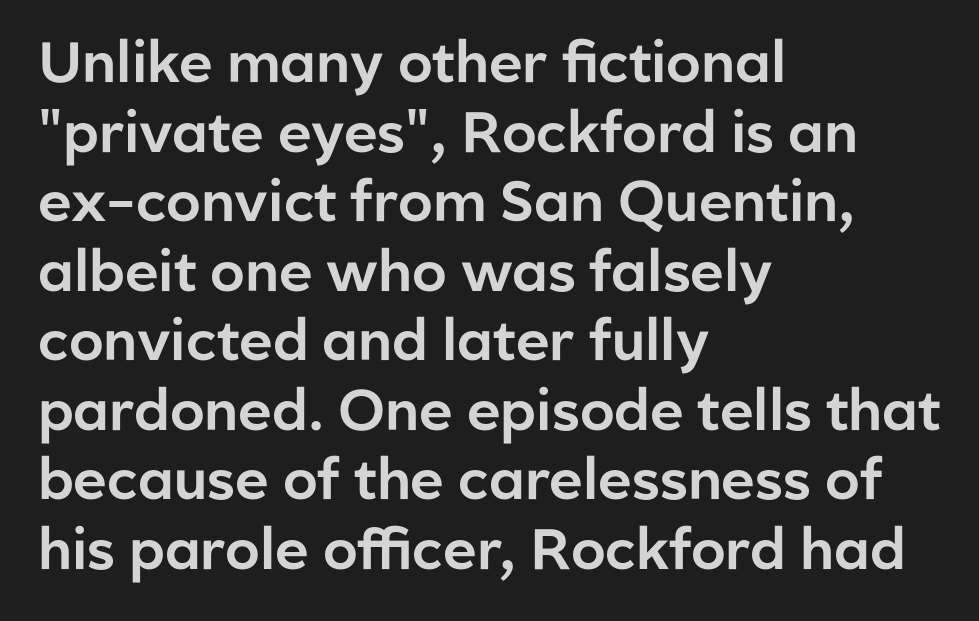
{"serif": "no", "italic": "no", "width": "normal", "stroke_contrast": "low", "x_height": "medium", "monospaced": "no", "underline": "no", "align": "left", "line_spacing_ratio": 1.22, "letter_spacing": "normal", "letter_spacing_em": 0.0, "glyph_px": 57}
